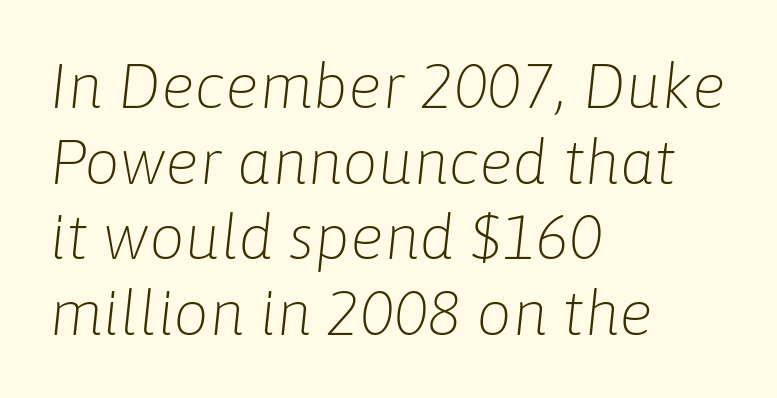
{"italic": "yes", "lean": "right", "slant_degrees": 6, "bold": "no", "weight": "light", "width": "normal", "stroke_contrast": "low", "x_height": "medium", "monospaced": "no", "underline": "no", "align": "left", "line_spacing_ratio": 1.2, "letter_spacing": "normal", "letter_spacing_em": 0.0, "glyph_px": 63}
